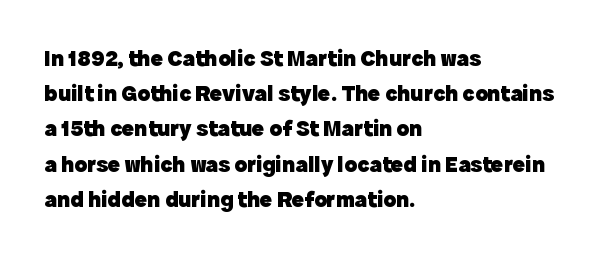
Each new line begins a customary step beneath the previous one. This rendering leaves character spacing at its baseline value. The lettering stays uniformly vertical, giving the passage a roman look. This rendering features lettering with no underline. A student would call this left alignment; a typographer would say flush left, rag right. Is the type bold? Yes — the strokes are clearly thick and heavy.
